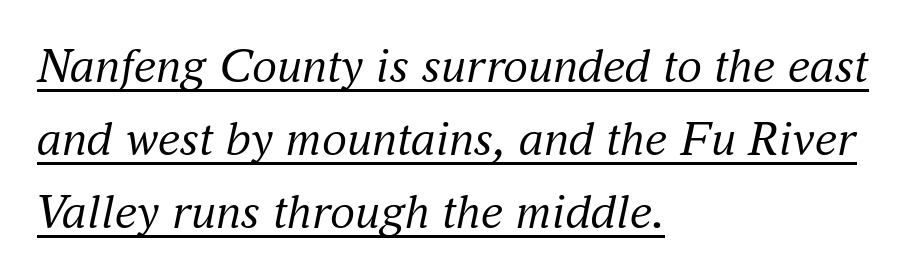
The image shows 50 px regular-weight serif type, italic (leaning right); set left-aligned, normal line spacing (1.46x), normal letter spacing, underlined; medium stroke contrast and a small x-height.
